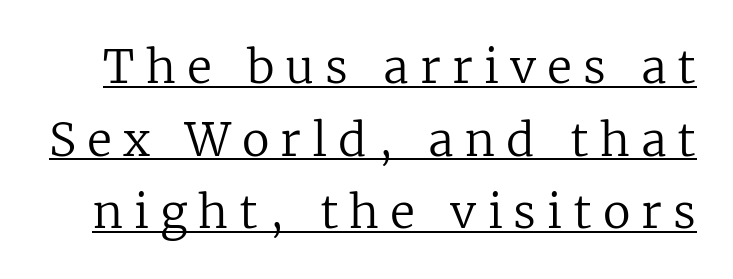
The image shows 46 px regular-weight serif type, upright; set normal line spacing (1.58x), unusually wide letter spacing (+0.24 em), underlined; low stroke contrast and a medium x-height.
